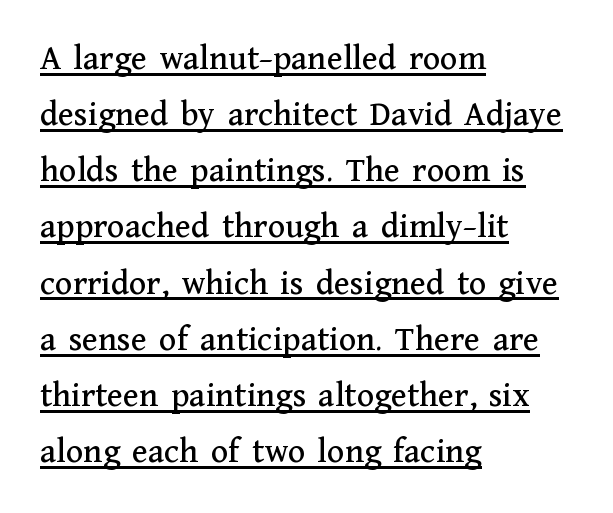
The image shows 36 px serif type, upright; set left-aligned, normal line spacing (1.56x), normal letter spacing, underlined; medium stroke contrast and a medium x-height.
